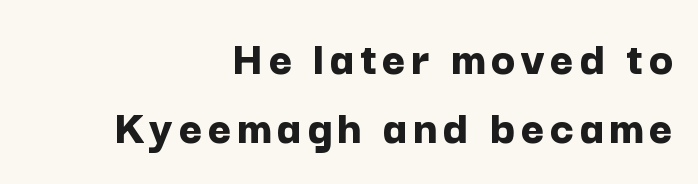
The image shows 50 px bold sans-serif type, upright; set right-aligned, normal line spacing (1.39x), not underlined; low stroke contrast and a medium x-height.
